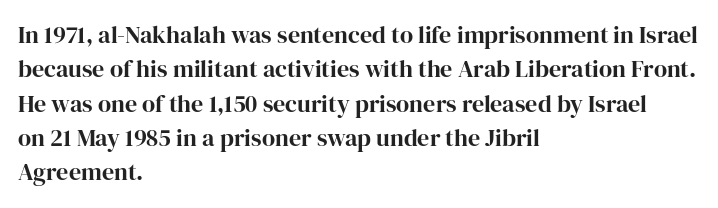
Q: Is the text bold? A: Yes.
Q: Is the text italic (slanted)? A: No, it is upright.
Q: Is the text underlined? A: No.
Q: How is the paragraph aligned? A: Left-aligned.
Q: Is the spacing between letters normal or unusually wide? A: Normal.
Q: Is the spacing between lines tight, normal or loose? A: Normal.
